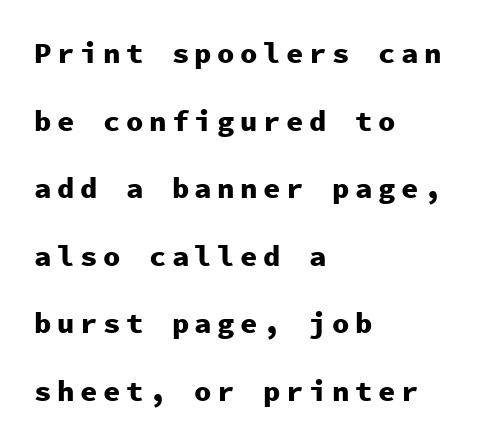
The image shows 29 px heavy sans-serif type, upright, monospaced; set left-aligned, loose line spacing (2.33x), not underlined; low stroke contrast and a medium x-height.
